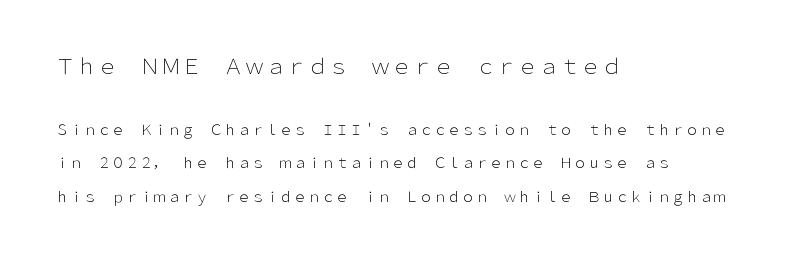
The image shows 21 px text type, upright; set left-aligned, loose line spacing (2.39x), normal letter spacing, not underlined; the first (top) block is 1.5x larger.
